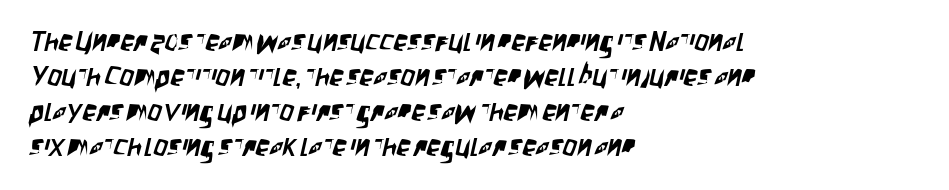
The text was rendered using a sans face with plain stroke endings. You could call the tracking neutral — neither tight nor loose. These lines are rendered in a variable-pitch font. Letters rest on an invisible, unmarked baseline.
